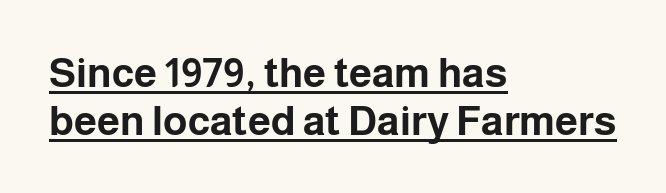
Q: Is the text bold? A: Yes.
Q: Is the text italic (slanted)? A: No, it is upright.
Q: Is the typeface a serif or a sans-serif typeface? A: Sans-serif.
Q: Is the text underlined? A: Yes.
Q: How is the paragraph aligned? A: Left-aligned.
Q: Is the spacing between letters normal or unusually wide? A: Normal.
Q: Width (condensed, normal, or wide)? A: Normal.
Q: Stroke contrast? A: Low.
Q: x-height? A: Medium.
Q: Monospaced? A: No.
